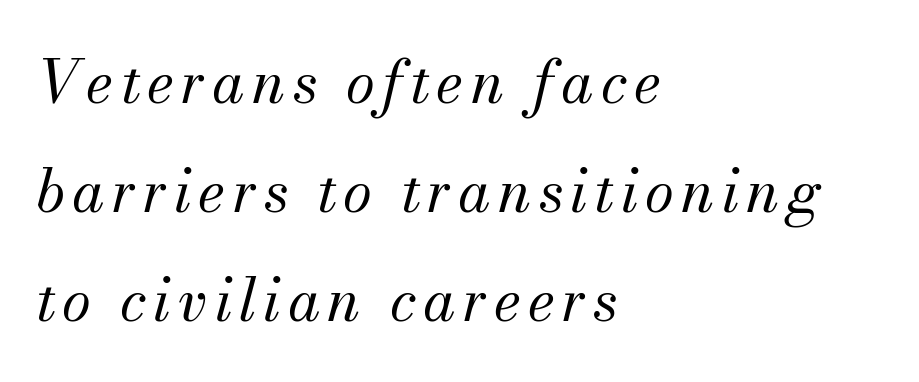
The font is comparable to plain body text, perhaps lighter. Rule under the text: the space is simply empty. The rendering applies a slant to the glyphs. The font family rendered here belongs to the serif group. These lines are rendered in a variable-pitch font.
